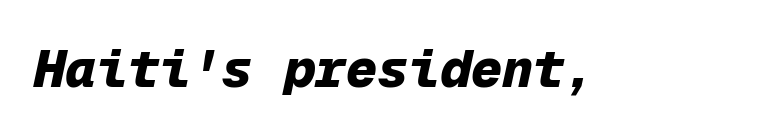
The gap between lines stays unmarked. The horizontal fit of the characters is conventional and even. Would a proofreader flag this as italicized? Yes. On the weight axis this lands at bold, roughly 700. This sample has the even, mechanical cadence of fixed-width lettering.
